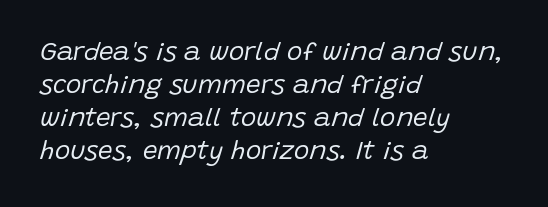
Is the letter spacing exaggerated? No — it looks like the ordinary default. The font sits on the lighter half of the weight spectrum, regular included. Anything drawn beneath the words? Only blank space. The rendering anchors every line to the left-hand side. You can tell it's italic because the verticals aren't actually vertical. Interline gaps are of average width in this sample.
